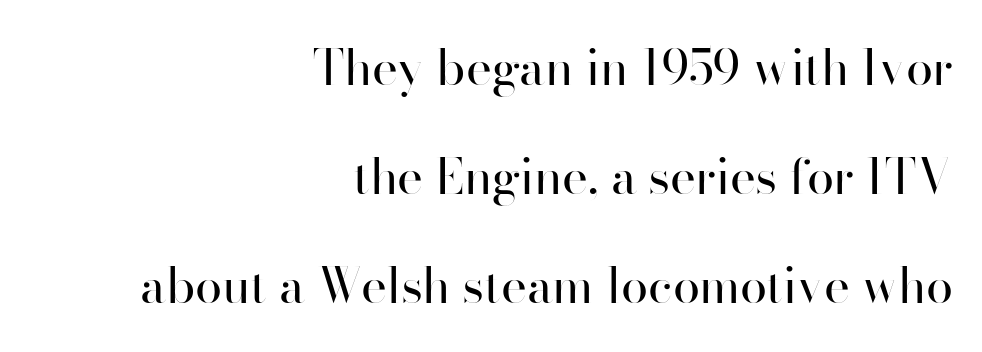
Q: Is the text bold? A: No.
Q: Is the text italic (slanted)? A: No, it is upright.
Q: Is the typeface a serif or a sans-serif typeface? A: Sans-serif.
Q: Is the text underlined? A: No.
Q: How is the paragraph aligned? A: Right-aligned.
Q: Is the spacing between letters normal or unusually wide? A: Normal.
Q: Is the spacing between lines tight, normal or loose? A: Loose.
Q: Width (condensed, normal, or wide)? A: Normal.
Q: Stroke contrast? A: High.
Q: x-height? A: Small.
Q: Monospaced? A: No.
